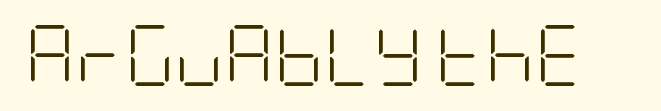
The image shows 61 px light, condensed sans-serif type, upright; set normal letter spacing, not underlined; low stroke contrast and a large x-height.
